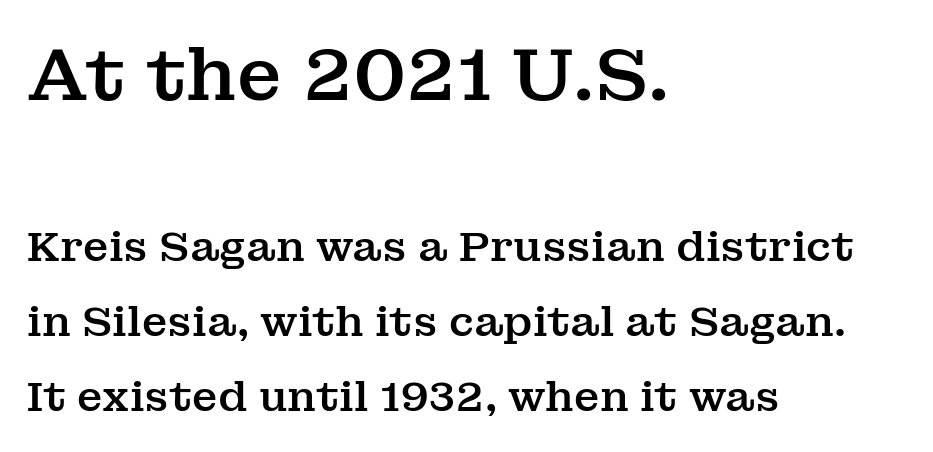
Caption: multi-line text, flush left, ragged right. Italic: no, the glyphs are upright roman. Check the space under the baseline: it is left empty. A typesetter would call this zero additional tracking. Check where the strokes stop: tiny serifs finish them off.
